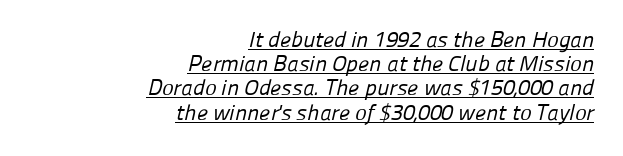
Q: Is the text bold? A: No.
Q: Is the text underlined? A: Yes.
Q: How is the paragraph aligned? A: Right-aligned.
Q: Is the spacing between letters normal or unusually wide? A: Normal.
Q: Is the spacing between lines tight, normal or loose? A: Tight.
